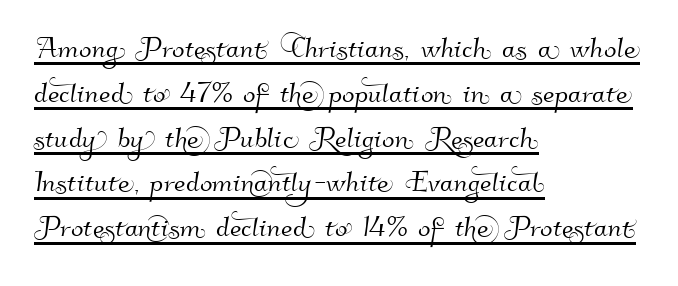
A continuous stroke trails under the words, as in a hyperlink. Words appear dense and cohesive because spacing is normal. Type style note: lacks serifs. These lines are rendered in a variable-pitch font.
